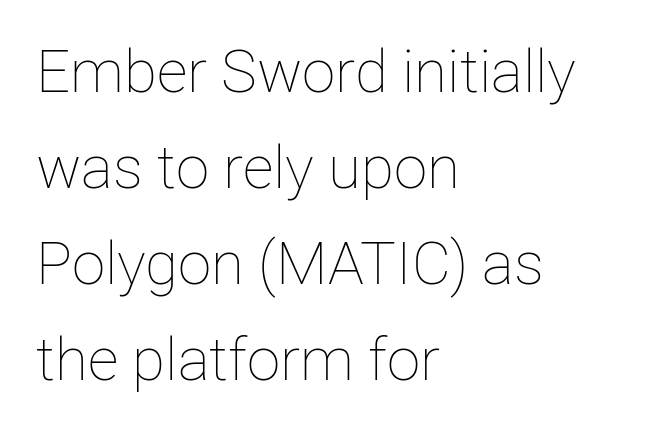
Is there any slant? The stems are plumb. This is not heavy type; no bold has been used. Regular leading. The lines in this sample share a left origin and differ only in where they stop. Proportional: the letters do not fall into vertical columns.
